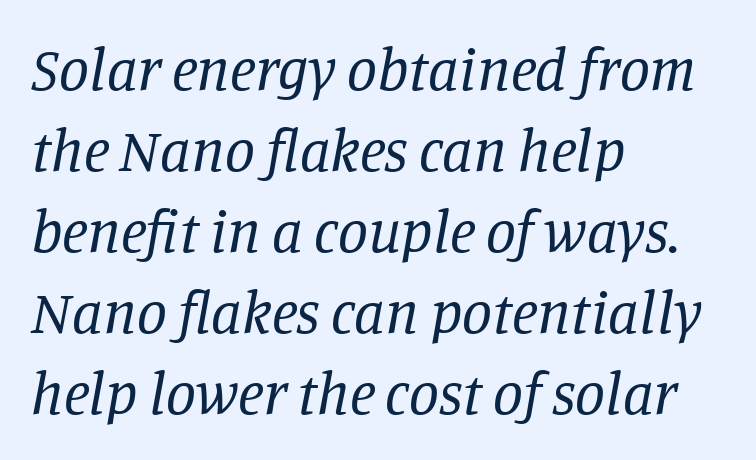
Anything drawn beneath the words? Only blank space. Leading matches the norm, producing a regular column. The lines in this sample share a left origin and differ only in where they stop. Characters follow at the spacing the type designer built in. Rendered with sloped, italic letterforms.
